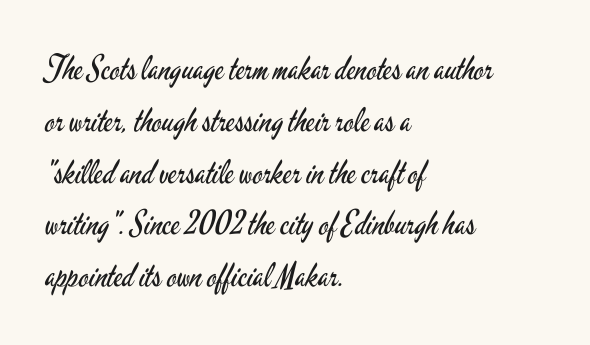
{"serif": "no", "bold": "no", "weight": "regular", "width": "condensed", "stroke_contrast": "low", "x_height": "small", "monospaced": "no", "underline": "no", "align": "left", "line_spacing": "normal", "line_spacing_ratio": 1.57, "letter_spacing": "normal", "letter_spacing_em": 0.0, "glyph_px": 33}
